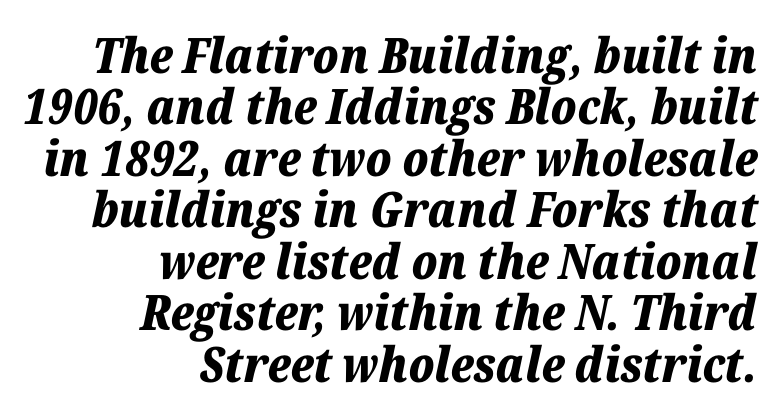
{"italic": "yes", "lean": "right", "slant_degrees": 12, "bold": "yes", "weight": "bold", "width": "normal", "stroke_contrast": "low", "x_height": "medium", "monospaced": "no", "underline": "no", "align": "right", "line_spacing": "tight", "line_spacing_ratio": 1.05, "letter_spacing": "normal", "letter_spacing_em": 0.0, "glyph_px": 49}
